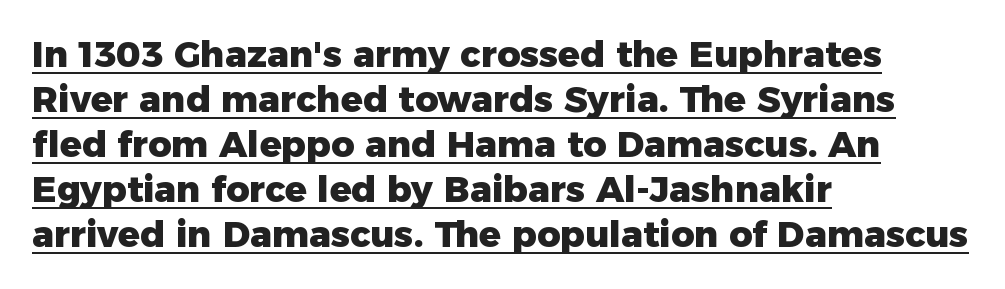
Q: Is the text bold? A: Yes.
Q: Is the text italic (slanted)? A: No, it is upright.
Q: Is the typeface a serif or a sans-serif typeface? A: Sans-serif.
Q: Is the text underlined? A: Yes.
Q: How is the paragraph aligned? A: Left-aligned.
Q: Is the spacing between letters normal or unusually wide? A: Normal.
Q: Is the spacing between lines tight, normal or loose? A: Normal.
Q: Width (condensed, normal, or wide)? A: Normal.
Q: Stroke contrast? A: Low.
Q: x-height? A: Medium.
Q: Monospaced? A: No.
